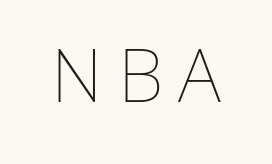
The image shows 74 px thin type, upright; set unusually wide letter spacing (+0.2 em), not underlined; low stroke contrast and a medium x-height.
